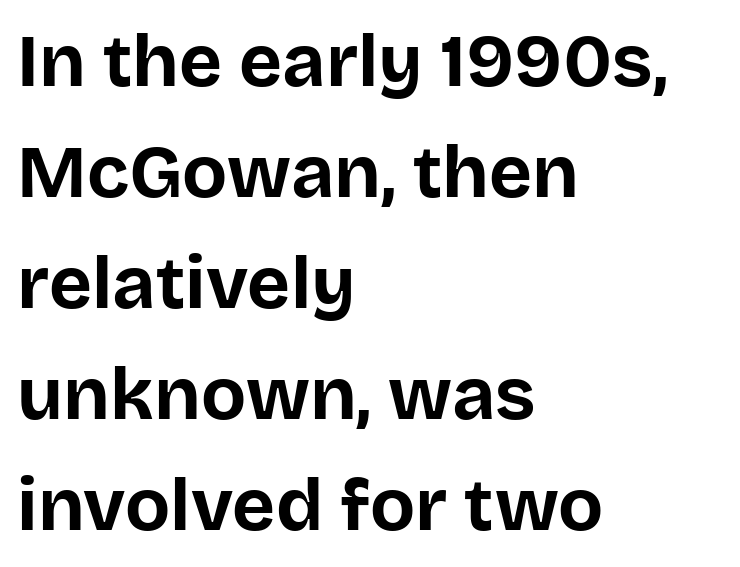
{"serif": "no", "italic": "no", "bold": "yes", "weight": "bold", "width": "normal", "stroke_contrast": "low", "x_height": "large", "monospaced": "no", "underline": "no", "align": "left", "line_spacing": "normal", "line_spacing_ratio": 1.5, "letter_spacing": "normal", "letter_spacing_em": 0.0, "glyph_px": 74}
